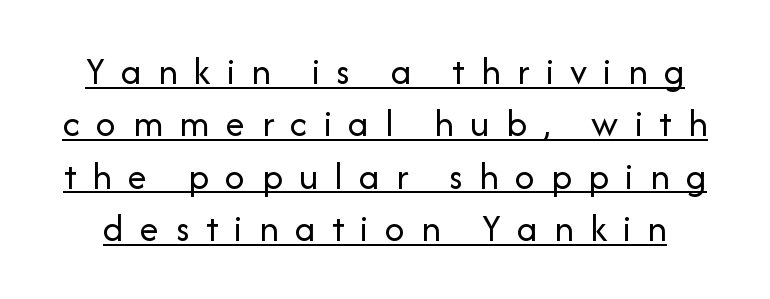
{"serif": "no", "italic": "no", "bold": "no", "weight": "regular", "width": "normal", "stroke_contrast": "low", "x_height": "medium", "monospaced": "no", "underline": "yes", "line_spacing": "normal", "line_spacing_ratio": 1.34, "letter_spacing": "wide", "letter_spacing_em": 0.42, "glyph_px": 39}
